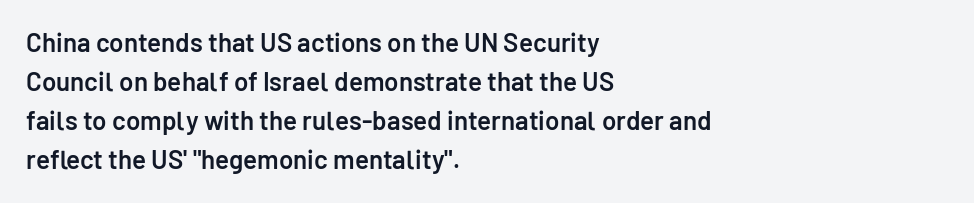
The image shows 26 px text type, upright; set left-aligned, normal line spacing (1.5x), normal letter spacing, not underlined.
